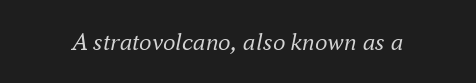
{"italic": "yes", "lean": "right", "slant_degrees": 16, "bold": "no", "underline": "no", "letter_spacing": "normal", "letter_spacing_em": 0.0, "glyph_px": 25}
